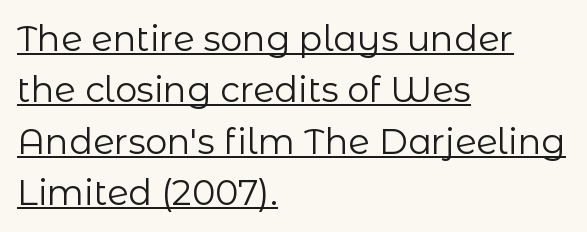
Reading down the column, the eye jumps a familiar distance to each next line. Is this a fixed-width face? No — the glyphs have proportional, varying widths. Has an underline been added? It has. The letters carry no serifs — their stems end cleanly without finishing strokes.
